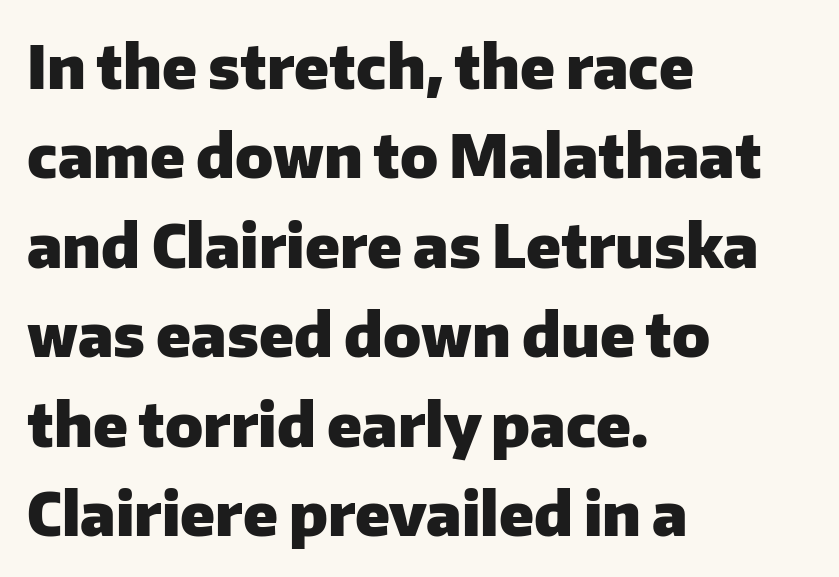
Q: Is the text bold? A: Yes.
Q: Is the text italic (slanted)? A: No, it is upright.
Q: Is the typeface a serif or a sans-serif typeface? A: Sans-serif.
Q: Is the text underlined? A: No.
Q: How is the paragraph aligned? A: Left-aligned.
Q: Is the spacing between letters normal or unusually wide? A: Normal.
Q: Is the spacing between lines tight, normal or loose? A: Normal.
Q: Width (condensed, normal, or wide)? A: Normal.
Q: Stroke contrast? A: Low.
Q: x-height? A: Medium.
Q: Monospaced? A: No.
